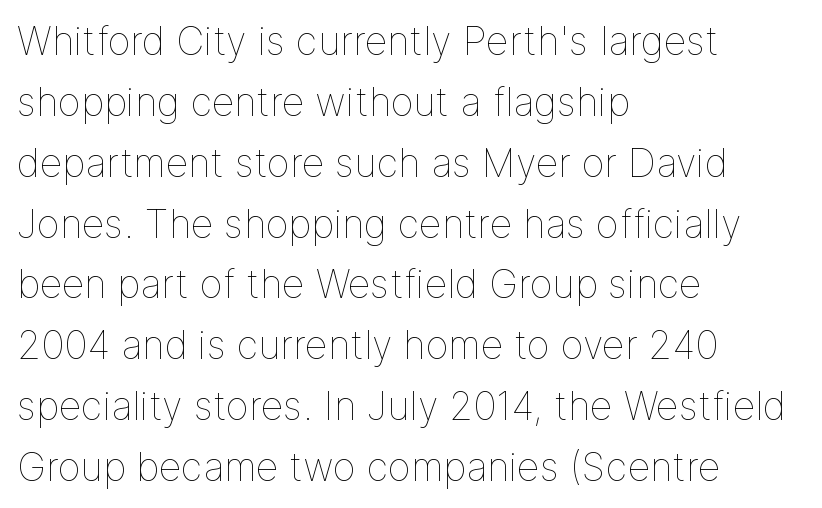
Observe the ordinary spacing: letters are neighbours, not strangers. The lettering holds an erect, upright posture throughout. No chunkiness to these letters — they're not bold. The vertical gap from one line to the next is medium.
